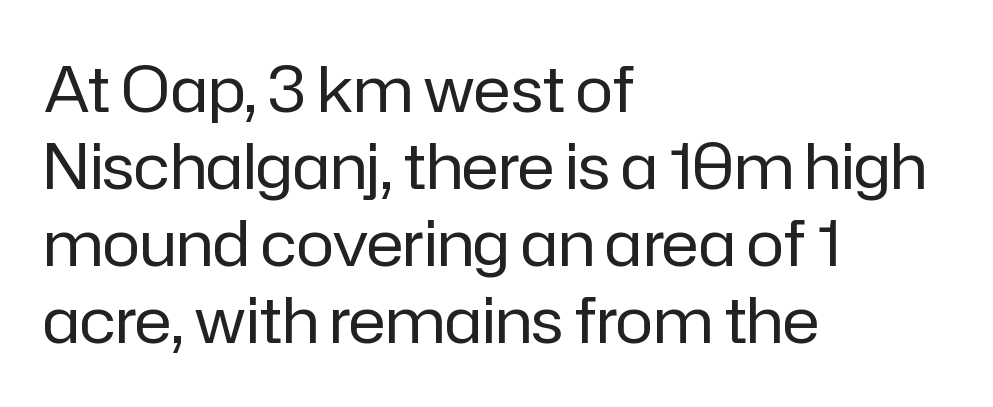
The image shows 63 px regular-weight sans-serif type, upright; set left-aligned, line spacing 1.22x, normal letter spacing, not underlined; low stroke contrast and a medium x-height.
